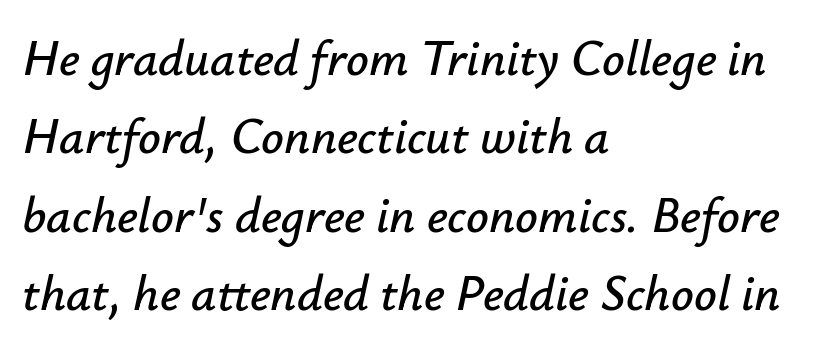
The image shows 50 px text type, italic (leaning right); set left-aligned, normal line spacing (1.57x), normal letter spacing, not underlined; low stroke contrast and a small x-height.
